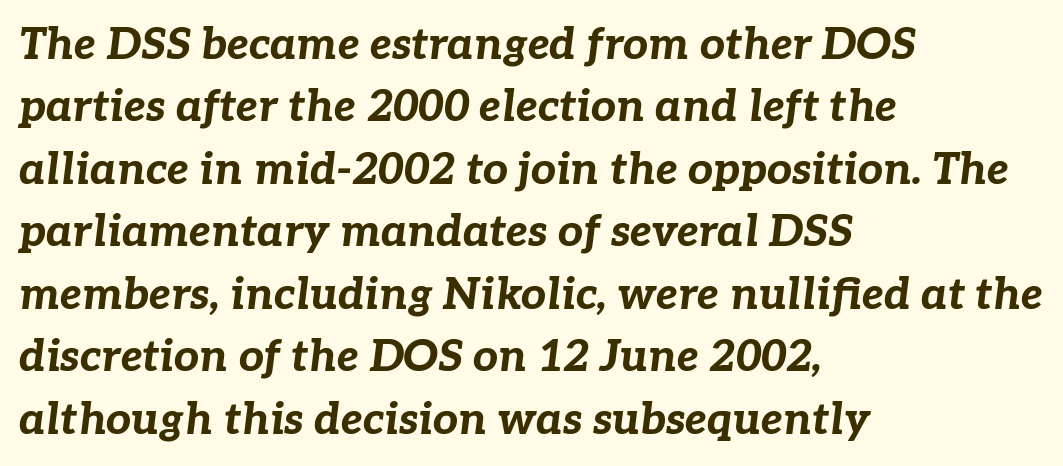
The image shows 44 px bold type, italic (leaning right); set left-aligned, normal line spacing (1.42x), normal letter spacing, not underlined; low stroke contrast and a medium x-height.
